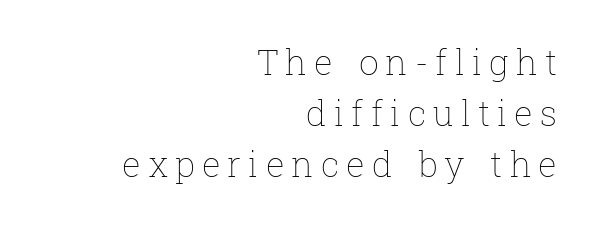
The image shows 35 px thin type, upright; set right-aligned, normal line spacing (1.46x), unusually wide letter spacing (+0.2 em), not underlined; low stroke contrast and a medium x-height.
